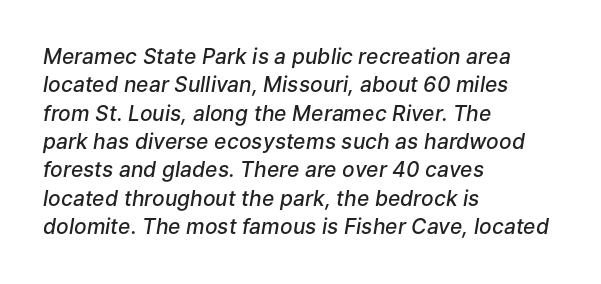
Q: Is the text bold? A: Semi-bold.
Q: Is the text italic (slanted)? A: Yes, it leans right by about 9 degrees.
Q: Is the text underlined? A: No.
Q: How is the paragraph aligned? A: Left-aligned.
Q: Is the spacing between letters normal or unusually wide? A: Normal.
Q: Is the spacing between lines tight, normal or loose? A: Normal.
